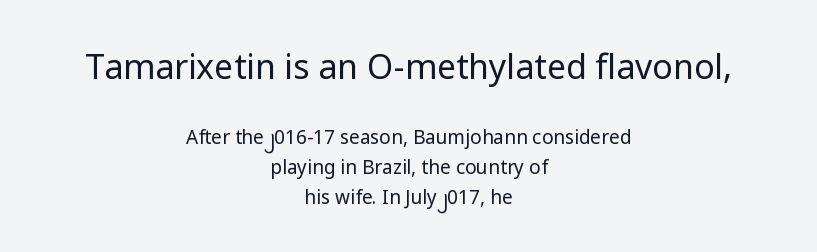
The image shows 34 px regular-weight sans-serif type, upright; set centered, normal line spacing (1.58x), normal letter spacing, not underlined; the first (top) block is 1.79x larger; low stroke contrast and a medium x-height.
